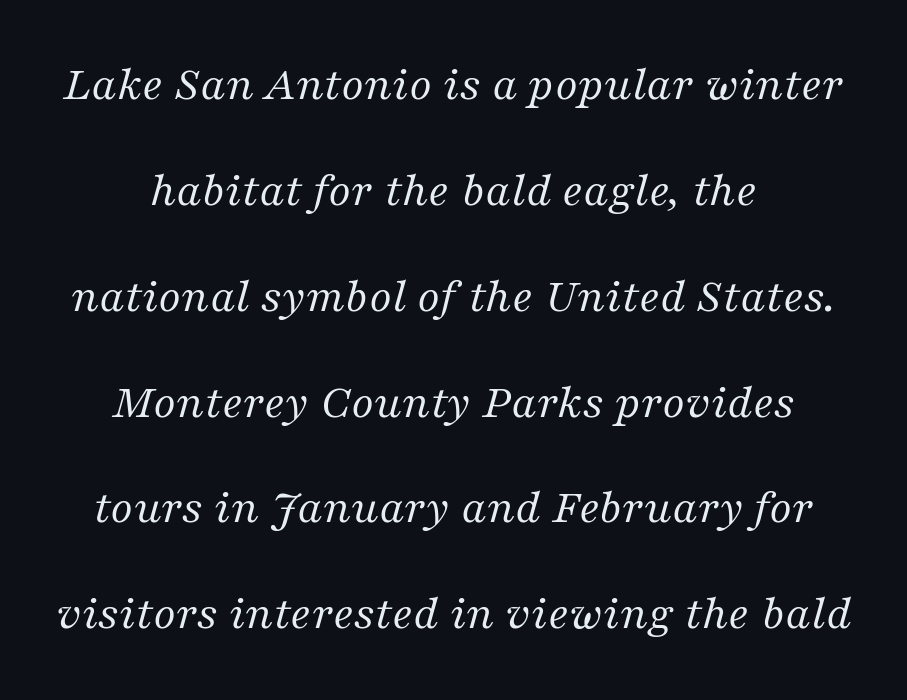
Q: Is the text bold? A: No.
Q: Is the text italic (slanted)? A: Yes, it leans right by about 16 degrees.
Q: Is the typeface a serif or a sans-serif typeface? A: Serif.
Q: Is the text underlined? A: No.
Q: How is the paragraph aligned? A: Centered.
Q: Is the spacing between letters normal or unusually wide? A: Normal.
Q: Is the spacing between lines tight, normal or loose? A: Loose.
Q: Width (condensed, normal, or wide)? A: Normal.
Q: Stroke contrast? A: Medium.
Q: x-height? A: Medium.
Q: Monospaced? A: No.
